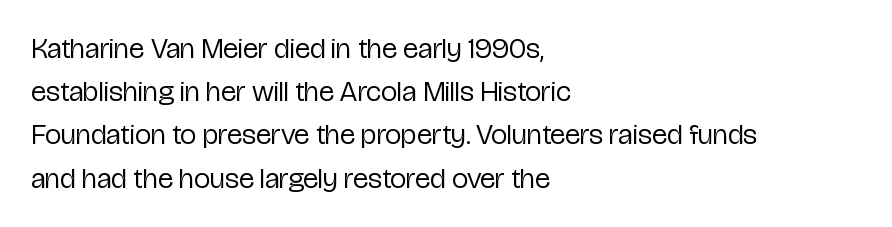
The image shows 29 px regular-weight, condensed sans-serif type, upright; set left-aligned, normal line spacing (1.49x), normal letter spacing, not underlined; low stroke contrast and a medium x-height.
